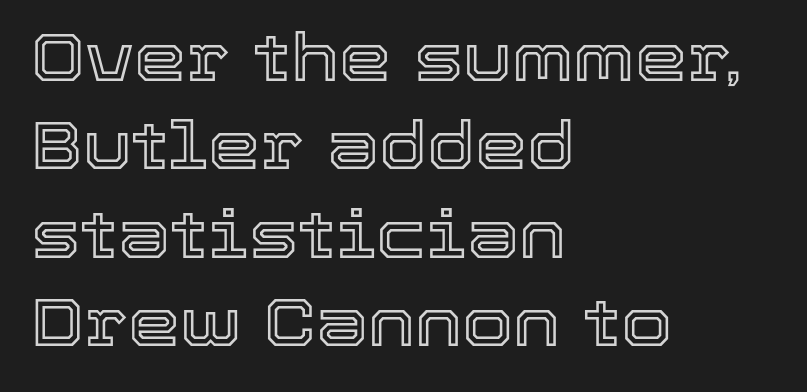
Compared with typical body copy, the letter spacing here is the same. Quick note: not italic, upright. Casual observation: everything's shoved over to the left. Think of a printed novel: that variable character pitch is what you see here.
